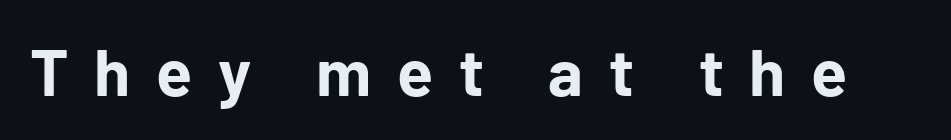
Q: Is the text bold? A: Yes.
Q: Is the text italic (slanted)? A: No, it is upright.
Q: Is the typeface a serif or a sans-serif typeface? A: Sans-serif.
Q: Is the text underlined? A: No.
Q: Is the spacing between letters normal or unusually wide? A: Unusually wide.
Q: Width (condensed, normal, or wide)? A: Normal.
Q: Stroke contrast? A: Low.
Q: x-height? A: Medium.
Q: Monospaced? A: No.
